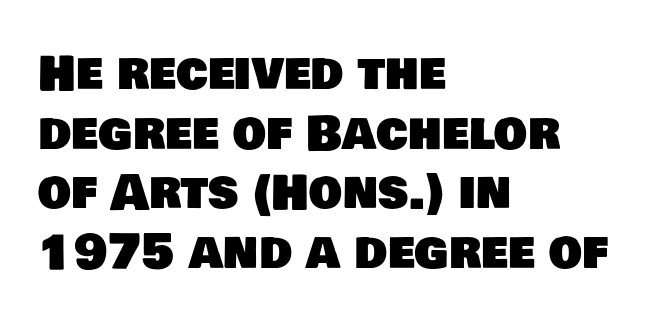
Nothing sits at the stroke ends, so this counts as sans-serif. Between one letter and the next there's only the usual sliver of space. A student would call this left alignment; a typographer would say flush left, rag right. This sample keeps an unexceptional amount of space between lines. Here the designer chose a conventional face with non-uniform glyph widths. Quick note: underline off.
